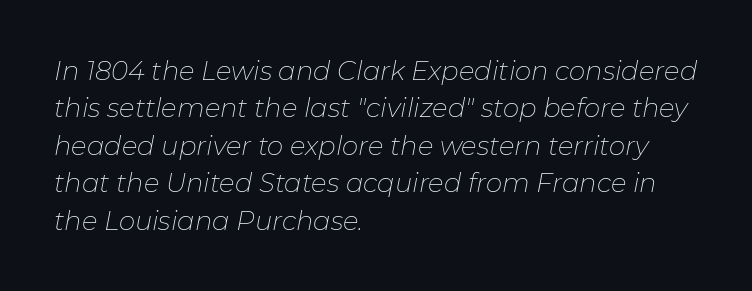
{"italic": "yes", "lean": "right", "slant_degrees": 11, "bold": "no", "underline": "no", "align": "left", "line_spacing": "normal", "line_spacing_ratio": 1.44, "letter_spacing": "normal", "letter_spacing_em": 0.0, "glyph_px": 26}
